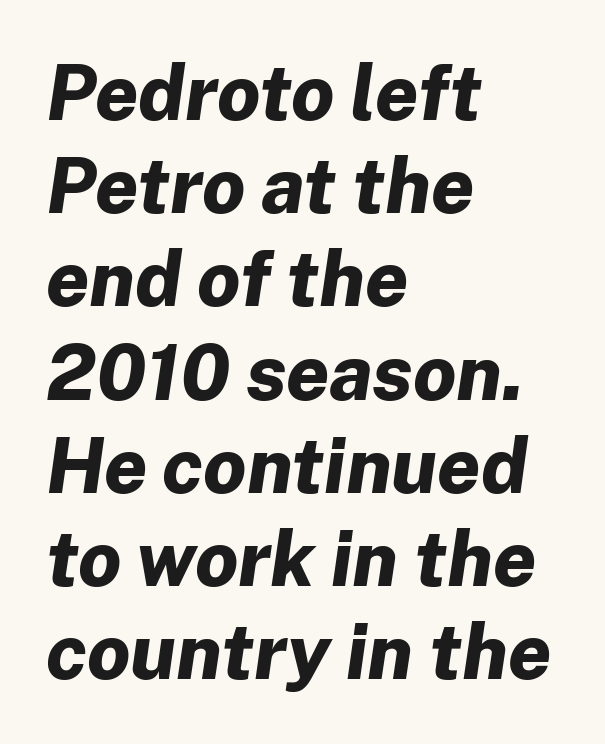
The image shows 77 px bold type, italic (leaning right); set left-aligned, line spacing 1.21x, normal letter spacing, not underlined; low stroke contrast and a medium x-height.
